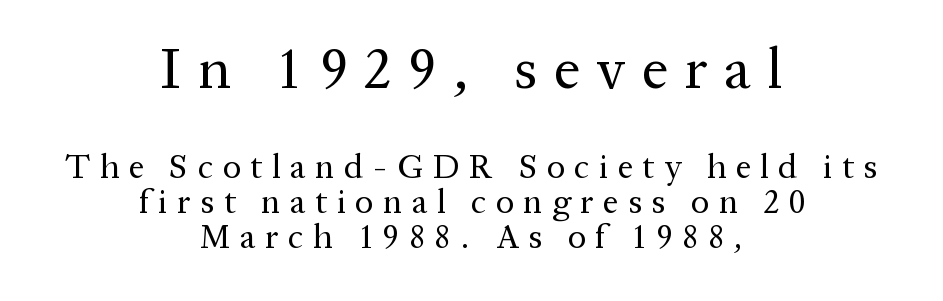
The image shows 59 px regular-weight serif type, upright; set centered, tight line spacing (1.04x), unusually wide letter spacing (+0.28 em), not underlined; the first (top) block is 1.74x larger; medium stroke contrast and a medium x-height.
